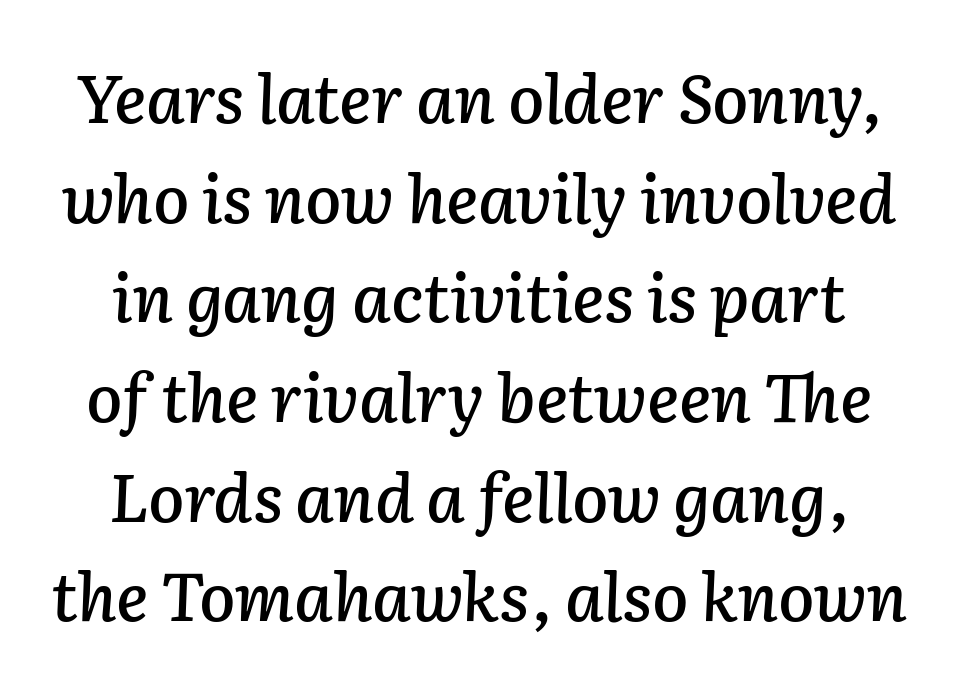
The image shows 66 px text type, italic (leaning right); set normal line spacing (1.51x), normal letter spacing, not underlined; low stroke contrast and a medium x-height.
